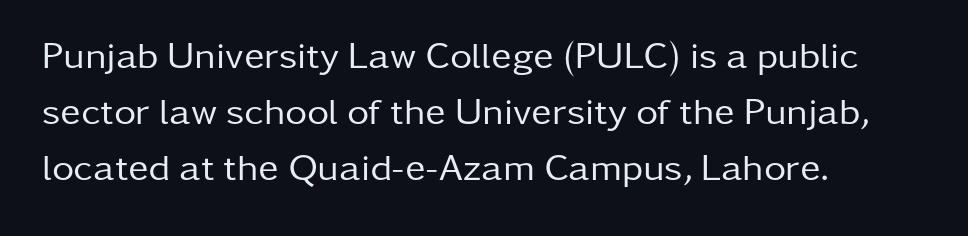
The image shows 38 px regular-weight sans-serif type, upright; set left-aligned, normal line spacing (1.48x), normal letter spacing, not underlined; low stroke contrast and a medium x-height.
